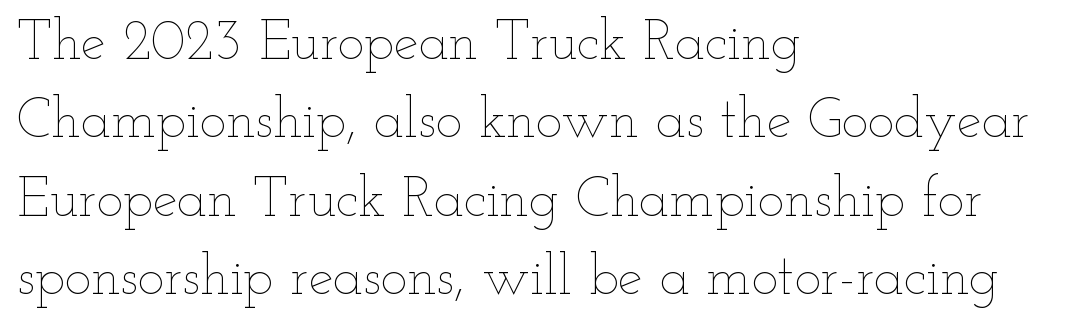
The image shows 56 px thin, wide type, upright; set left-aligned, normal line spacing (1.4x), normal letter spacing, not underlined; low stroke contrast and a small x-height.
